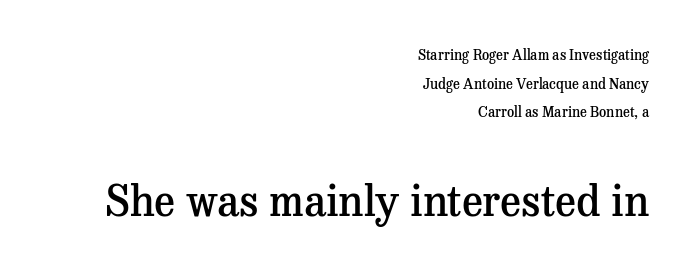
{"serif": "yes", "italic": "no", "bold": "semi", "weight": "semibold", "width": "normal", "stroke_contrast": "medium", "x_height": "medium", "monospaced": "no", "underline": "no", "align": "right", "line_spacing": "loose", "line_spacing_ratio": 2.05, "letter_spacing": "normal", "letter_spacing_em": 0.0, "larger_block": "second", "size_ratio": 3.07, "glyph_px": 43}
